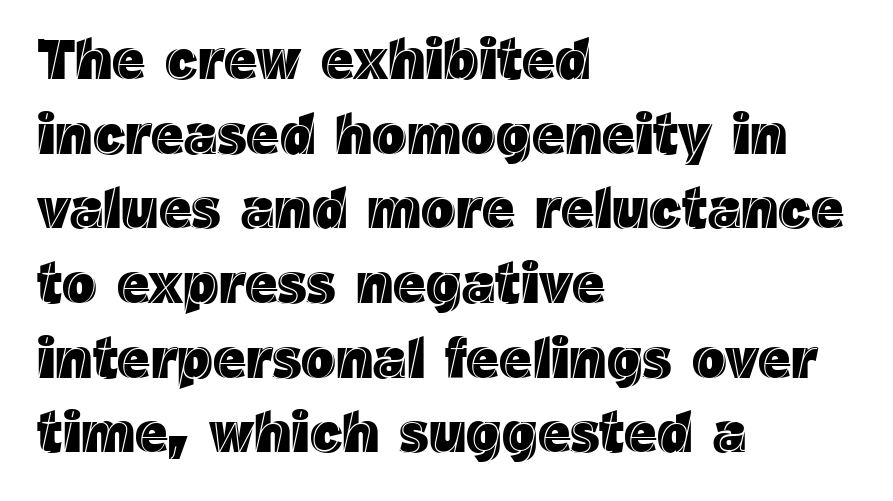
Q: Is the text italic (slanted)? A: No, it is upright.
Q: Is the text underlined? A: No.
Q: How is the paragraph aligned? A: Left-aligned.
Q: Is the spacing between letters normal or unusually wide? A: Normal.
Q: Is the spacing between lines tight, normal or loose? A: Normal.
Q: Width (condensed, normal, or wide)? A: Normal.
Q: x-height? A: Medium.
Q: Monospaced? A: No.
